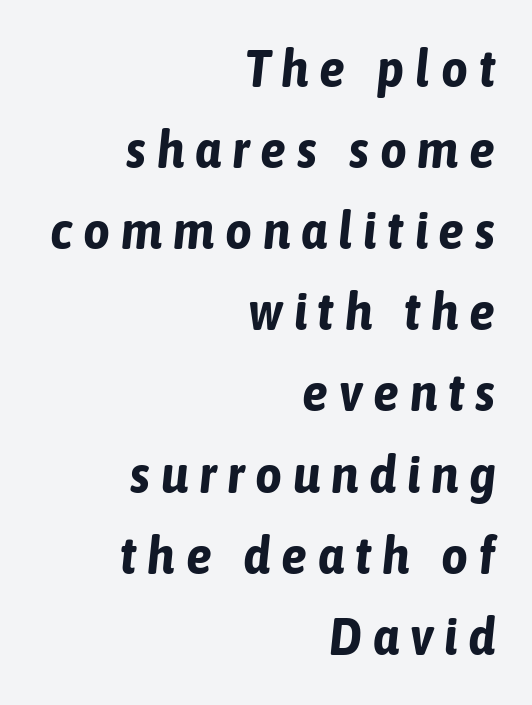
The ragged edge is on the left, which tells us the setting is flush right. There is plenty of visible air inserted between adjacent glyphs. The foot of each line stays bare and open. You'd pick this weight for a headline — it's a proper bold. The rendering applies a slant to the glyphs. Leading: standard.
